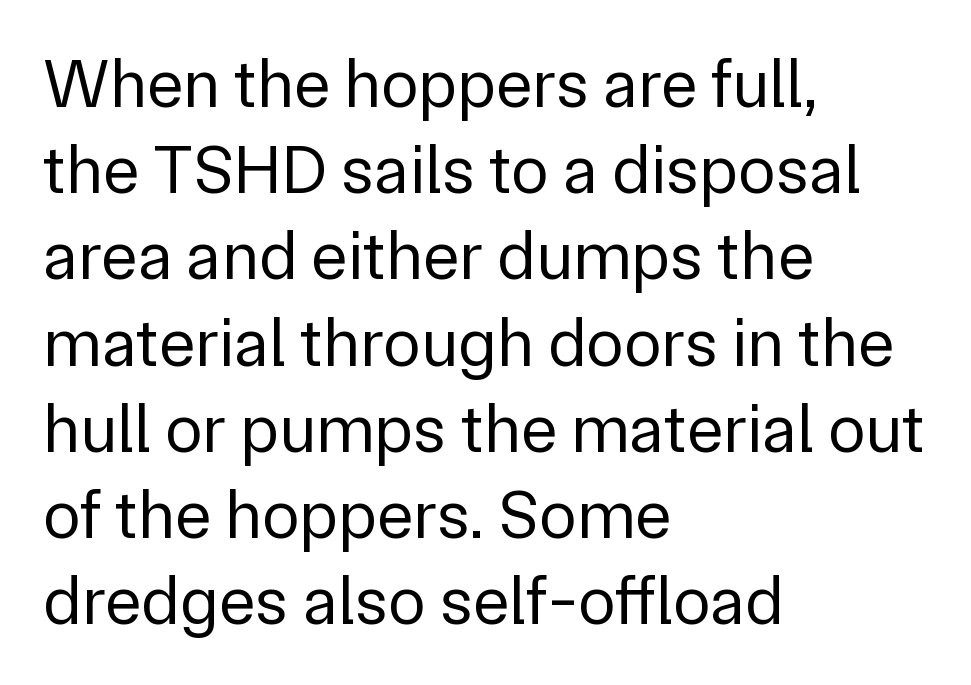
Q: Is the text bold? A: No.
Q: Is the text italic (slanted)? A: No, it is upright.
Q: Is the typeface a serif or a sans-serif typeface? A: Sans-serif.
Q: Is the text underlined? A: No.
Q: How is the paragraph aligned? A: Left-aligned.
Q: Is the spacing between letters normal or unusually wide? A: Normal.
Q: Is the spacing between lines tight, normal or loose? A: Normal.
Q: Width (condensed, normal, or wide)? A: Normal.
Q: Stroke contrast? A: Low.
Q: x-height? A: Medium.
Q: Monospaced? A: No.
